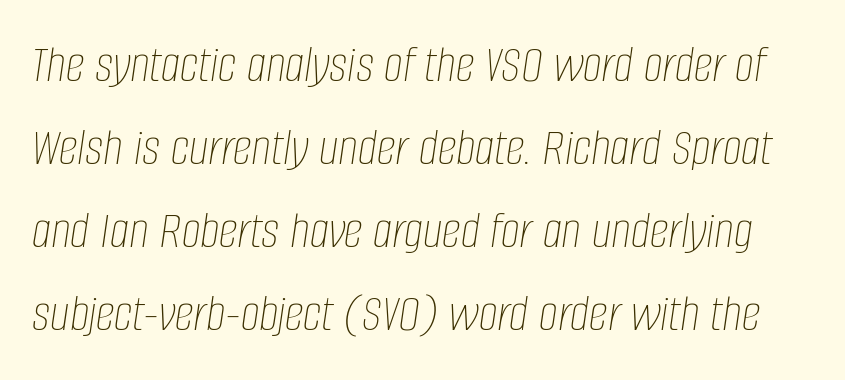
The font's italic variant was chosen for this text. The area under the type is left untouched. Think of a printed novel: that variable character pitch is what you see here. Stroke thickness stays within the range of a standard reading face or lighter. There is no visible air inserted between adjacent glyphs.
